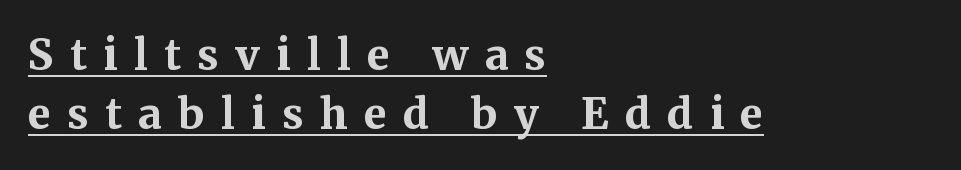
{"serif": "yes", "italic": "no", "bold": "yes", "weight": "bold", "width": "normal", "stroke_contrast": "medium", "x_height": "medium", "monospaced": "no", "underline": "yes", "align": "left", "line_spacing": "normal", "line_spacing_ratio": 1.41, "letter_spacing": "wide", "letter_spacing_em": 0.39, "glyph_px": 42}
